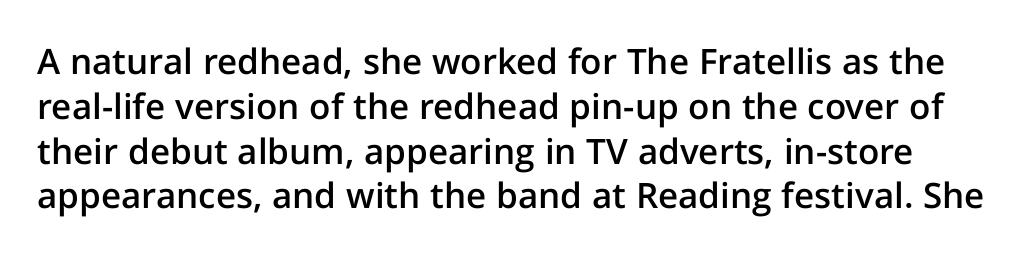
The passage shown has conventional tracking throughout. Weight check: semibold — heavier than regular, not quite bold. If you drew a line through each stem, it would be perfectly vertical. The zone under the glyphs is completely vacant.
